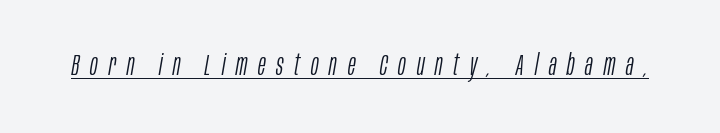
Each letter keeps its own natural width here, so spacing adapts to shape. Notice how the stems are inclined rather than vertical — that's the hallmark of italics. No heavy texture on the line: the type isn't bold. Each line of the rendering has a horizontal stroke beneath the glyphs. This rendering widens character spacing well past its baseline value.
